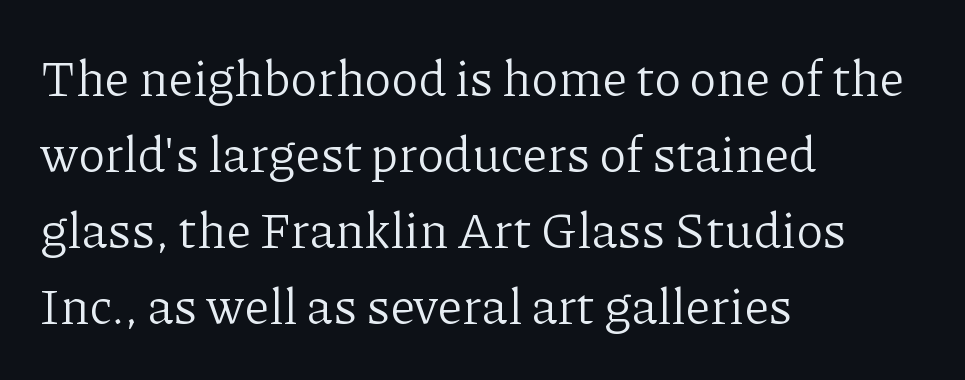
{"serif": "yes", "italic": "no", "bold": "no", "weight": "light", "width": "normal", "stroke_contrast": "low", "x_height": "medium", "monospaced": "no", "underline": "no", "align": "left", "line_spacing": "normal", "line_spacing_ratio": 1.52, "letter_spacing": "normal", "letter_spacing_em": 0.0, "glyph_px": 50}
